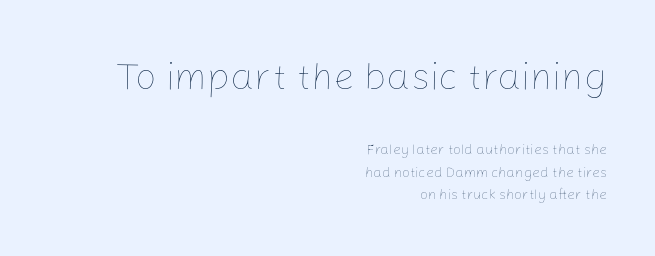
The image shows 38 px thin type, upright; set right-aligned, normal line spacing (1.58x), normal letter spacing, not underlined; the first (top) block is 2.71x larger; low stroke contrast and a medium x-height.
